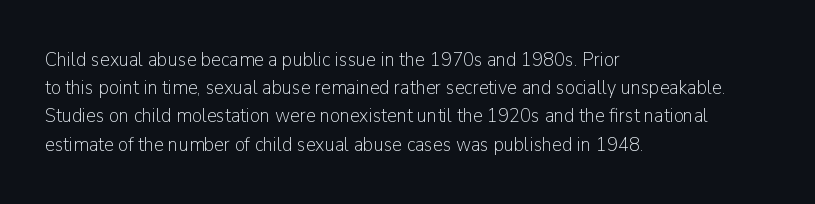
Q: Is the text bold? A: No.
Q: Is the text italic (slanted)? A: No, it is upright.
Q: Is the text underlined? A: No.
Q: How is the paragraph aligned? A: Left-aligned.
Q: Is the spacing between letters normal or unusually wide? A: Normal.
Q: Is the spacing between lines tight, normal or loose? A: Normal.
